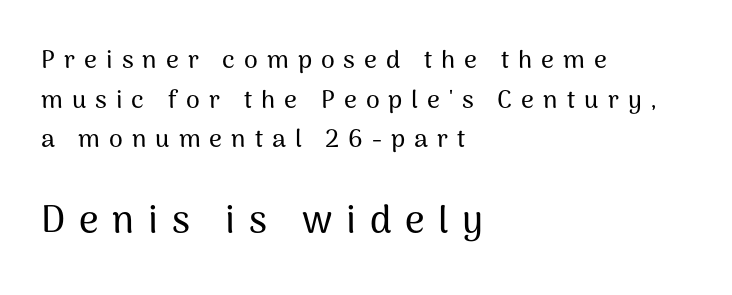
Italic: no, the glyphs are upright roman. Honestly, the row spacing looks completely unremarkable. Does extra space separate the letters? Yes, quite a lot of it. Left-aligned paragraph, ragged on the right. The glyphs are unaccompanied by any horizontal stroke below them.
